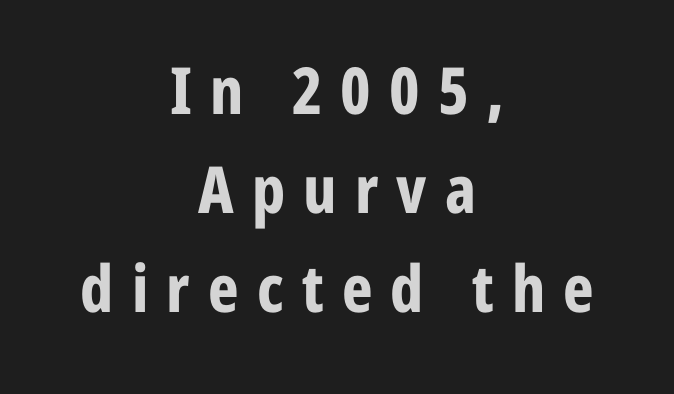
{"serif": "no", "italic": "no", "bold": "yes", "weight": "bold", "width": "condensed", "stroke_contrast": "low", "x_height": "medium", "monospaced": "no", "underline": "no", "align": "center", "line_spacing": "normal", "line_spacing_ratio": 1.52, "letter_spacing": "wide", "letter_spacing_em": 0.28, "glyph_px": 65}
